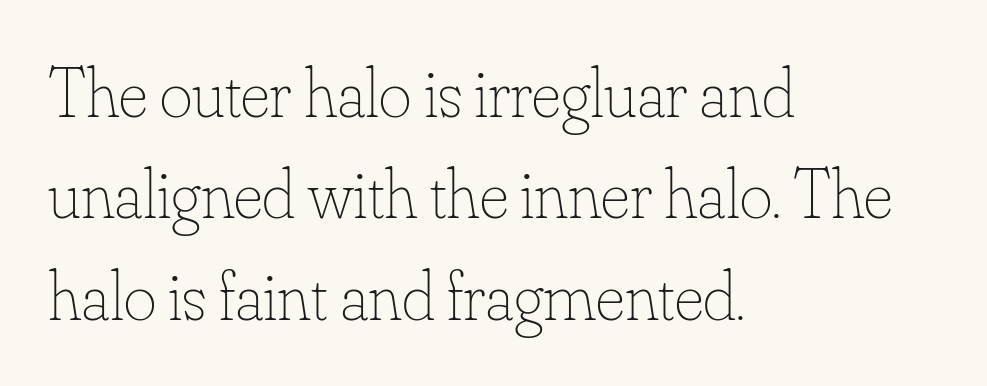
{"italic": "no", "bold": "no", "weight": "thin", "width": "normal", "stroke_contrast": "low", "x_height": "small", "monospaced": "no", "underline": "no", "align": "left", "line_spacing": "normal", "line_spacing_ratio": 1.45, "letter_spacing": "normal", "letter_spacing_em": 0.0, "glyph_px": 70}
